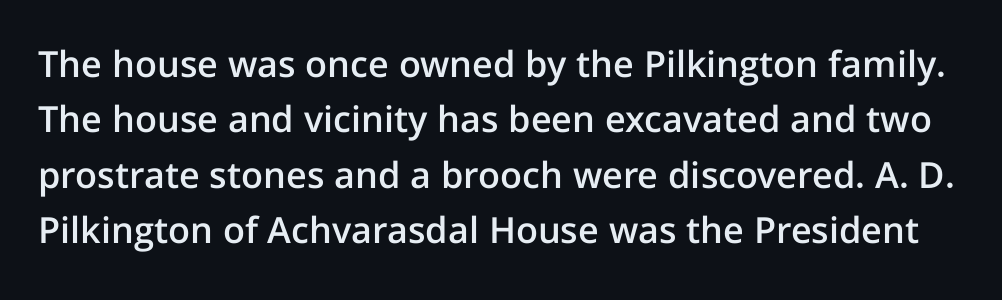
The image shows 36 px semibold sans-serif type, upright; set normal line spacing (1.54x), normal letter spacing, not underlined; low stroke contrast and a medium x-height.
